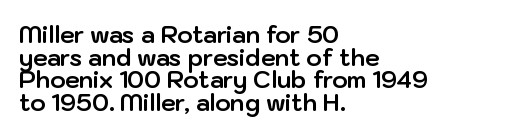
Q: Is the text bold? A: Yes.
Q: Is the text italic (slanted)? A: No, it is upright.
Q: Is the text underlined? A: No.
Q: How is the paragraph aligned? A: Left-aligned.
Q: Is the spacing between letters normal or unusually wide? A: Normal.
Q: Is the spacing between lines tight, normal or loose? A: Tight.
